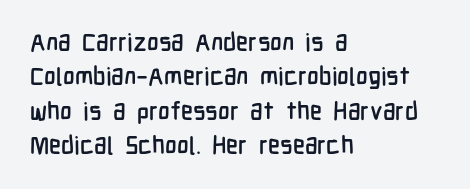
The image shows 25 px text type, upright; set left-aligned, normal line spacing (1.38x), normal letter spacing, not underlined.
